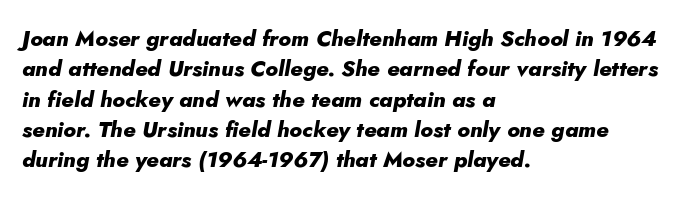
{"italic": "yes", "lean": "right", "slant_degrees": 10, "bold": "yes", "underline": "no", "align": "left", "line_spacing": "normal", "line_spacing_ratio": 1.38, "letter_spacing": "normal", "letter_spacing_em": 0.0, "glyph_px": 22}
